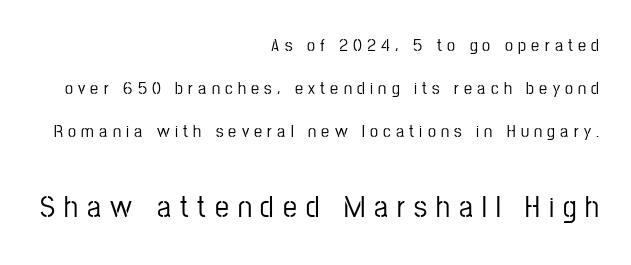
The image shows 31 px condensed sans-serif type, upright; set right-aligned, loose line spacing (2.38x), unusually wide letter spacing (+0.29 em), not underlined; the second (bottom) block is 1.72x larger; low stroke contrast and a medium x-height.
